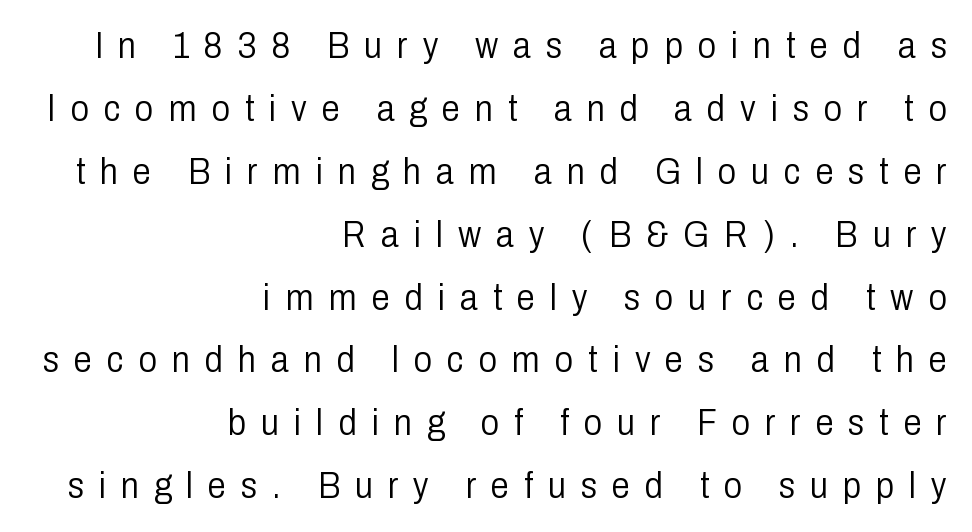
The specimen omits any rule beneath the text block's lines. The rendering inserts visible extra space after every character. Is there any slant? The stems are plumb. The letters carry no serifs — their stems end cleanly without finishing strokes.
